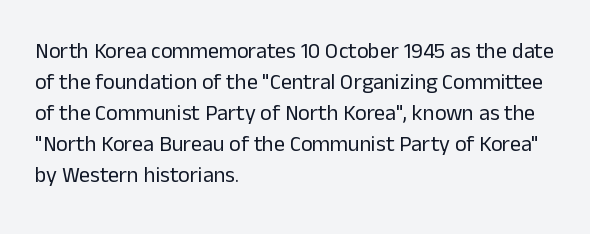
{"italic": "no", "bold": "no", "underline": "no", "align": "left", "line_spacing": "normal", "line_spacing_ratio": 1.41, "letter_spacing": "normal", "letter_spacing_em": 0.0, "glyph_px": 22}
